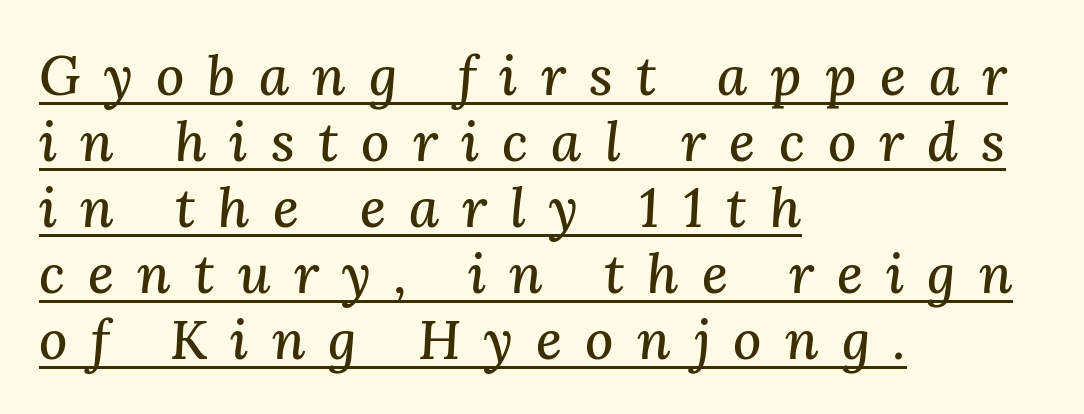
The image shows 55 px serif type, italic (leaning right); set left-aligned, line spacing 1.2x, unusually wide letter spacing (+0.42 em), underlined; medium stroke contrast and a medium x-height.
